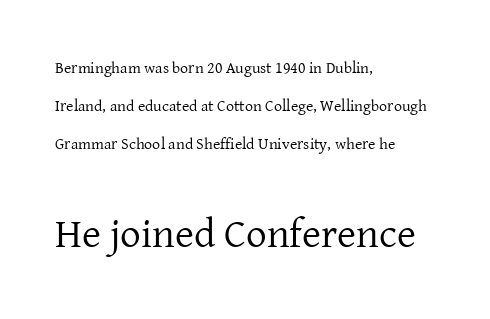
{"serif": "yes", "italic": "no", "bold": "no", "weight": "regular", "width": "normal", "stroke_contrast": "low", "x_height": "medium", "monospaced": "no", "underline": "no", "align": "left", "line_spacing": "loose", "line_spacing_ratio": 2.36, "letter_spacing": "normal", "letter_spacing_em": 0.0, "larger_block": "second", "size_ratio": 2.56, "glyph_px": 41}
